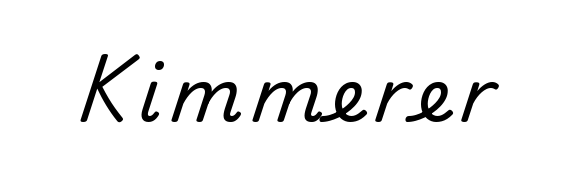
{"serif": "no", "width": "normal", "stroke_contrast": "medium", "x_height": "small", "monospaced": "no", "underline": "no", "glyph_px": 75}
